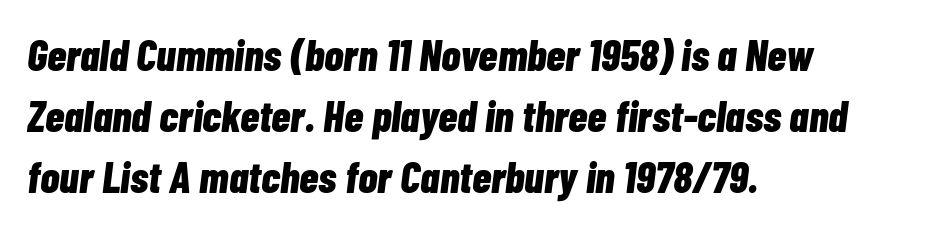
Q: Is the text bold? A: Yes.
Q: Is the text italic (slanted)? A: Yes, it leans right by about 7 degrees.
Q: Is the text underlined? A: No.
Q: How is the paragraph aligned? A: Left-aligned.
Q: Is the spacing between letters normal or unusually wide? A: Normal.
Q: Is the spacing between lines tight, normal or loose? A: Normal.
Q: Width (condensed, normal, or wide)? A: Condensed.
Q: Stroke contrast? A: Low.
Q: x-height? A: Medium.
Q: Monospaced? A: No.
